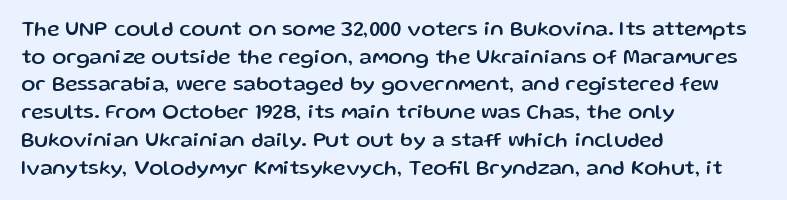
The image shows 21 px text type, upright; set left-aligned, normal line spacing (1.32x), normal letter spacing, not underlined.
